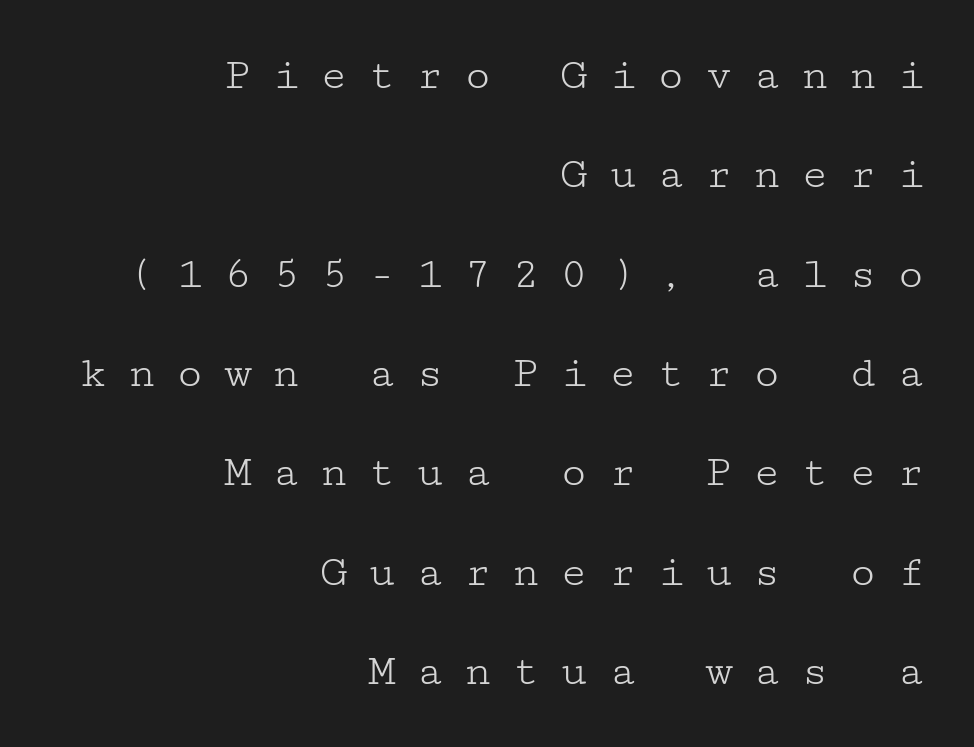
Q: Is the text bold? A: No.
Q: Is the text italic (slanted)? A: No, it is upright.
Q: Is the typeface a serif or a sans-serif typeface? A: Serif.
Q: Is the text underlined? A: No.
Q: How is the paragraph aligned? A: Right-aligned.
Q: Is the spacing between letters normal or unusually wide? A: Unusually wide.
Q: Is the spacing between lines tight, normal or loose? A: Loose.
Q: Width (condensed, normal, or wide)? A: Wide.
Q: Stroke contrast? A: Low.
Q: x-height? A: Medium.
